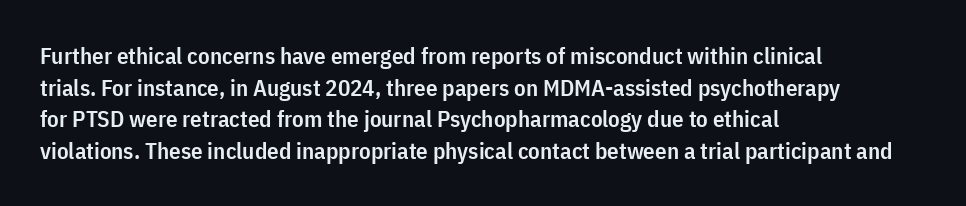
Q: Is the text bold? A: Semi-bold.
Q: Is the text italic (slanted)? A: No, it is upright.
Q: Is the text underlined? A: No.
Q: How is the paragraph aligned? A: Left-aligned.
Q: Is the spacing between letters normal or unusually wide? A: Normal.
Q: Is the spacing between lines tight, normal or loose? A: Normal.
